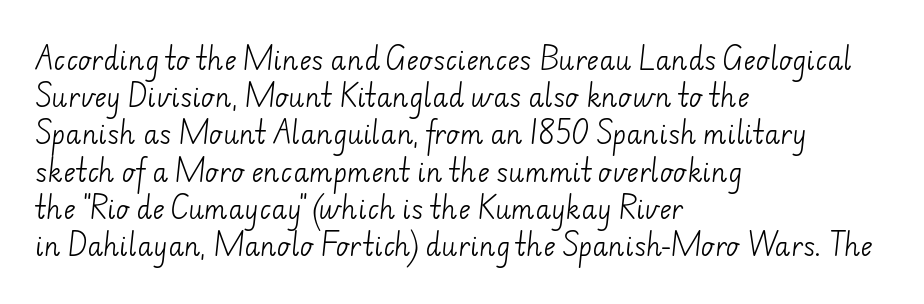
Q: Is the text bold? A: No.
Q: Is the text underlined? A: No.
Q: How is the paragraph aligned? A: Left-aligned.
Q: Is the spacing between letters normal or unusually wide? A: Normal.
Q: Is the spacing between lines tight, normal or loose? A: Normal.
